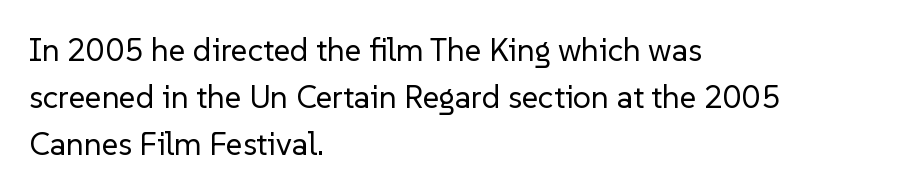
You could call the tracking neutral — neither tight nor loose. Weight: in the light-to-regular range. Horizontal bands of white between lines are of average thickness. Every stem runs plumb, perpendicular to the baseline. Varying glyph widths throughout — classic text-font behaviour. In terms of letterform style, serifs are entirely absent.
